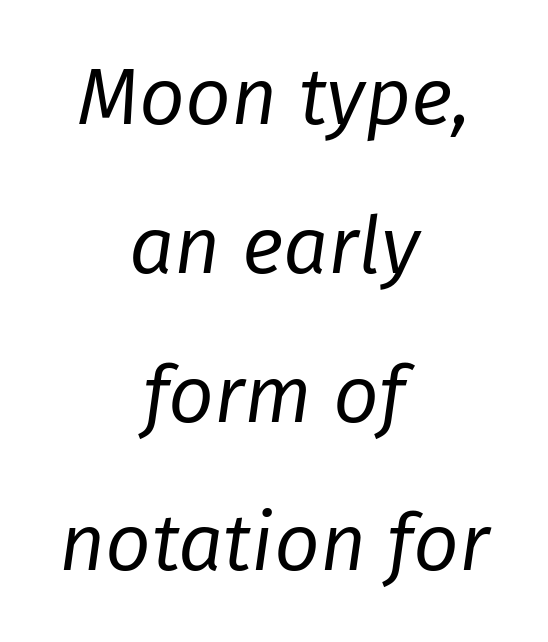
The image shows 80 px regular-weight type, italic (leaning right); set centered, line spacing 1.86x, normal letter spacing, not underlined; low stroke contrast and a medium x-height.
